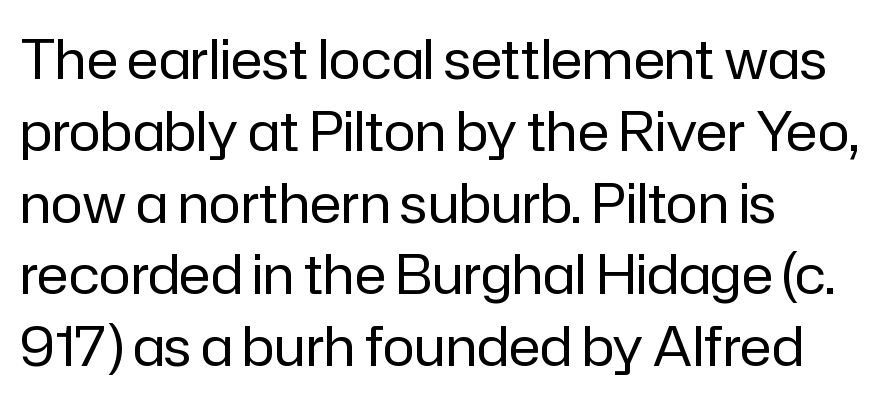
{"serif": "no", "italic": "no", "bold": "no", "weight": "regular", "width": "normal", "stroke_contrast": "low", "x_height": "medium", "monospaced": "no", "underline": "no", "align": "left", "line_spacing": "normal", "line_spacing_ratio": 1.33, "letter_spacing": "normal", "letter_spacing_em": 0.0, "glyph_px": 54}
